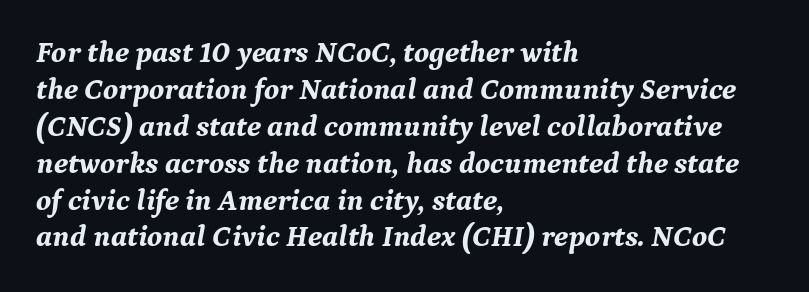
{"serif": "yes", "italic": "yes", "lean": "right", "slant_degrees": 9, "bold": "yes", "weight": "bold", "width": "normal", "stroke_contrast": "medium", "x_height": "medium", "monospaced": "no", "underline": "no", "align": "left", "line_spacing_ratio": 1.23, "letter_spacing": "normal", "letter_spacing_em": 0.0, "glyph_px": 30}
